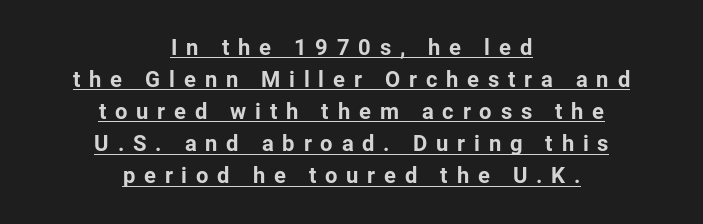
The image shows 22 px bold type, upright; set centered, normal line spacing (1.46x), unusually wide letter spacing (+0.4 em), underlined.
